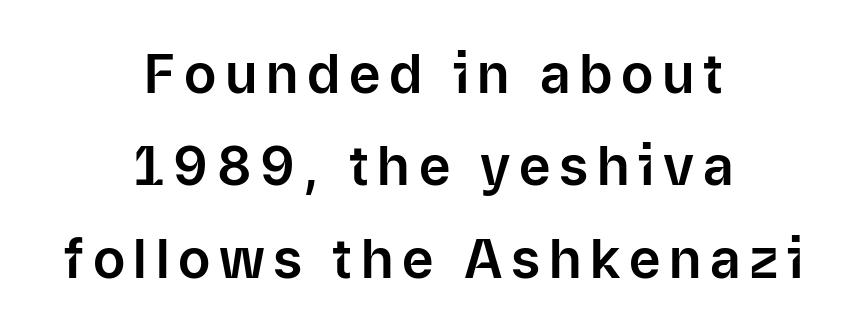
The image shows 54 px sans-serif type, upright; set centered, line spacing 1.71x, not underlined; low stroke contrast and a medium x-height.
